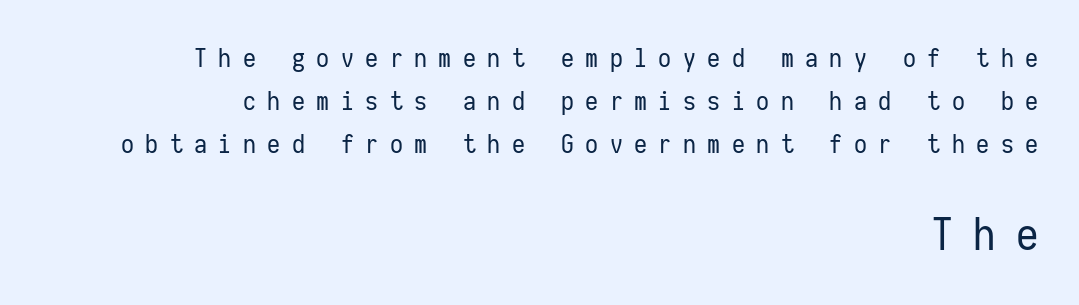
Rule under the text: the space is simply empty. The block of text has a typical density, with ordinary space between rows. These glyphs show unthickened strokes, regular width or finer. Right-aligned paragraph, ragged on the left.
